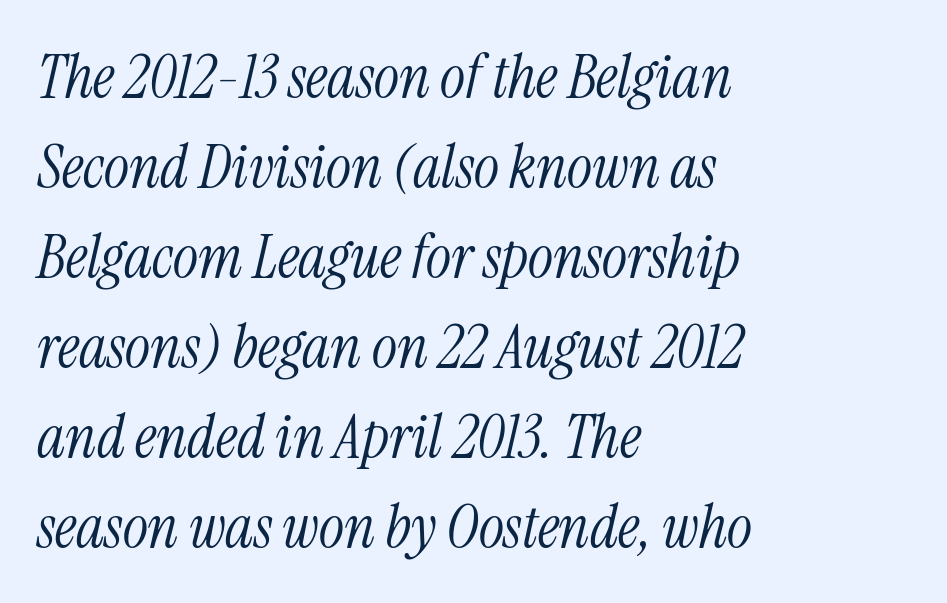
Q: Is the text bold? A: No.
Q: Is the text italic (slanted)? A: Yes, it leans right by about 13 degrees.
Q: Is the typeface a serif or a sans-serif typeface? A: Serif.
Q: Is the text underlined? A: No.
Q: How is the paragraph aligned? A: Left-aligned.
Q: Is the spacing between letters normal or unusually wide? A: Normal.
Q: Is the spacing between lines tight, normal or loose? A: Normal.
Q: Width (condensed, normal, or wide)? A: Condensed.
Q: Stroke contrast? A: Medium.
Q: x-height? A: Medium.
Q: Monospaced? A: No.
